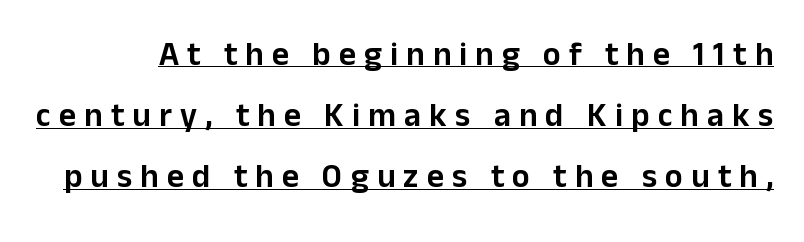
Q: Is the text italic (slanted)? A: No, it is upright.
Q: Is the typeface a serif or a sans-serif typeface? A: Sans-serif.
Q: Is the text underlined? A: Yes.
Q: Is the spacing between letters normal or unusually wide? A: Unusually wide.
Q: Width (condensed, normal, or wide)? A: Normal.
Q: Stroke contrast? A: Low.
Q: x-height? A: Medium.
Q: Monospaced? A: No.
